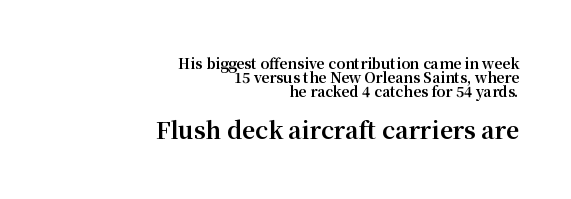
{"italic": "no", "bold": "yes", "underline": "no", "align": "right", "line_spacing": "tight", "line_spacing_ratio": 1.0, "letter_spacing": "normal", "letter_spacing_em": 0.0, "larger_block": "second", "size_ratio": 1.64, "glyph_px": 23}
